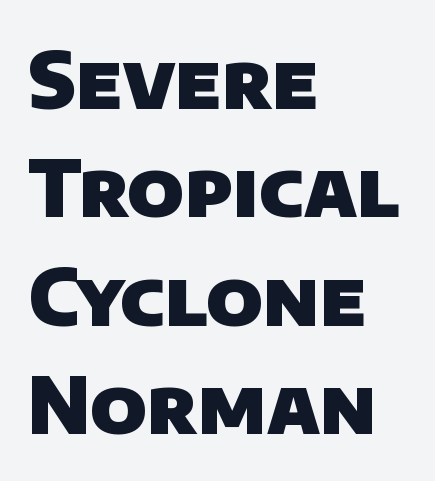
{"serif": "no", "bold": "yes", "weight": "heavy", "width": "normal", "stroke_contrast": "low", "x_height": "large", "monospaced": "no", "underline": "no", "align": "left", "line_spacing": "normal", "line_spacing_ratio": 1.39, "letter_spacing": "normal", "letter_spacing_em": 0.0, "glyph_px": 78}
